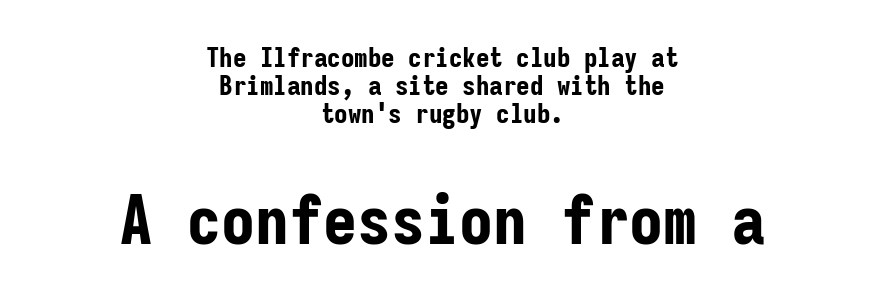
Q: Is the text bold? A: Yes.
Q: Is the text italic (slanted)? A: No, it is upright.
Q: Is the typeface a serif or a sans-serif typeface? A: Sans-serif.
Q: Is the text underlined? A: No.
Q: How is the paragraph aligned? A: Centered.
Q: Is the spacing between letters normal or unusually wide? A: Normal.
Q: Is the spacing between lines tight, normal or loose? A: Tight.
Q: Which block of text is set in a larger size, the first (top) or the second (bottom)? A: The second (bottom) one.
Q: Width (condensed, normal, or wide)? A: Condensed.
Q: Stroke contrast? A: Low.
Q: x-height? A: Medium.
Q: Monospaced? A: Yes.
